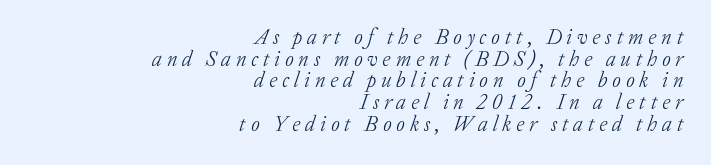
Q: Is the text bold? A: No.
Q: Is the text italic (slanted)? A: Yes, it leans right by about 20 degrees.
Q: Is the text underlined? A: No.
Q: How is the paragraph aligned? A: Right-aligned.
Q: Is the spacing between letters normal or unusually wide? A: Unusually wide.
Q: Is the spacing between lines tight, normal or loose? A: Tight.
